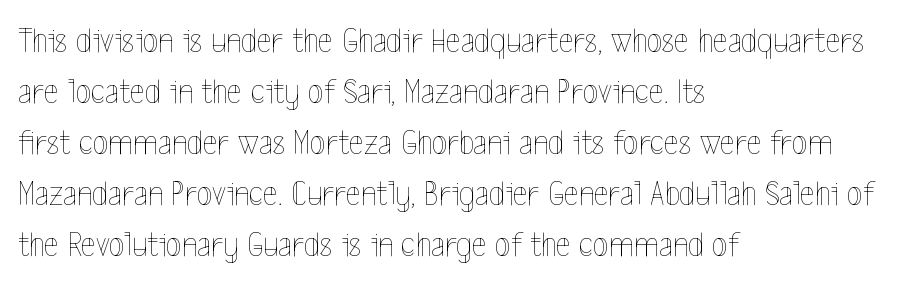
{"italic": "no", "bold": "no", "weight": "thin", "width": "condensed", "x_height": "medium", "monospaced": "no", "underline": "no", "align": "left", "line_spacing": "normal", "line_spacing_ratio": 1.42, "letter_spacing": "normal", "letter_spacing_em": 0.0, "glyph_px": 36}
